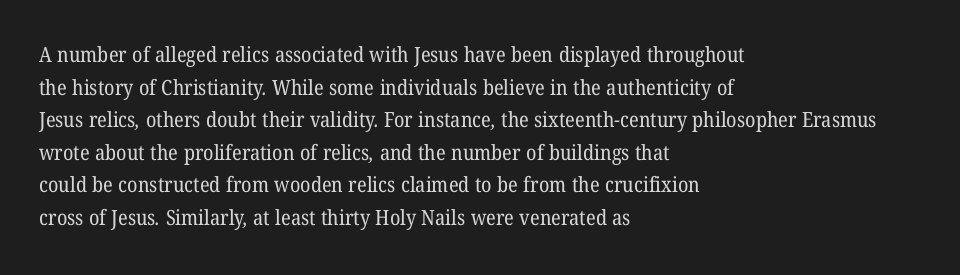
The image shows 21 px text type; set left-aligned, normal line spacing (1.55x), normal letter spacing, not underlined.
